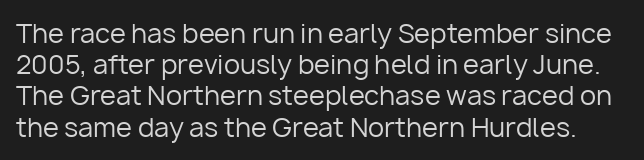
Underlining? Definitely not there. The typeface has the unassuming heft of standard copy or less. The letters sit at their default tracking, neither squeezed nor spread. A typesetter would mark this as roman, not italic.
